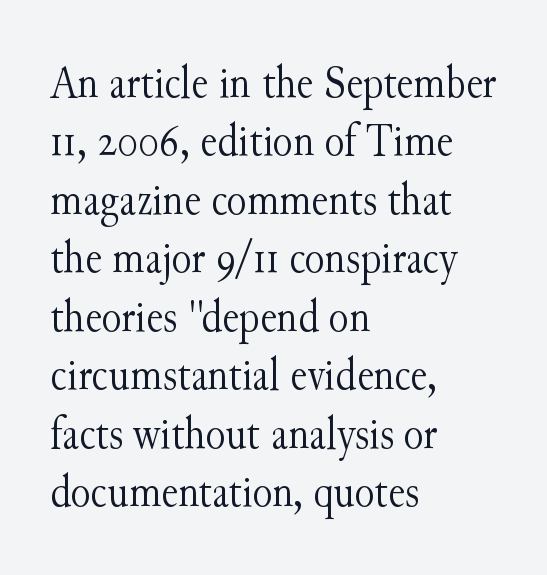
The image shows 46 px light serif type, upright; set left-aligned, normal line spacing (1.27x), normal letter spacing, not underlined; medium stroke contrast and a small x-height.
